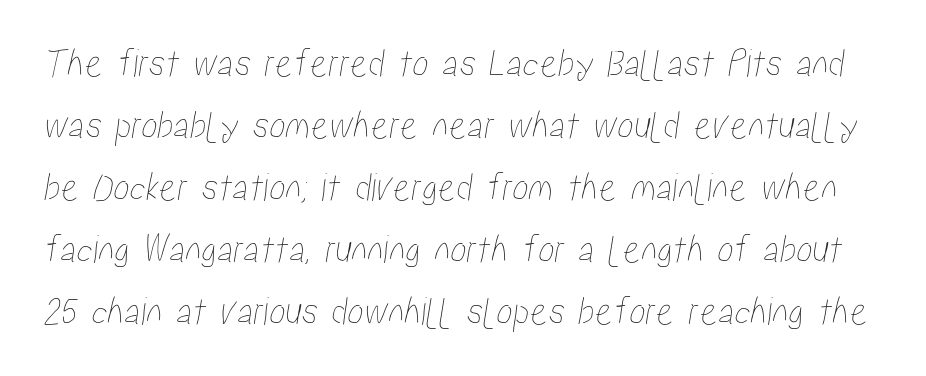
The image shows 41 px condensed type; set normal line spacing (1.51x), normal letter spacing, not underlined; low stroke contrast and a medium x-height.
